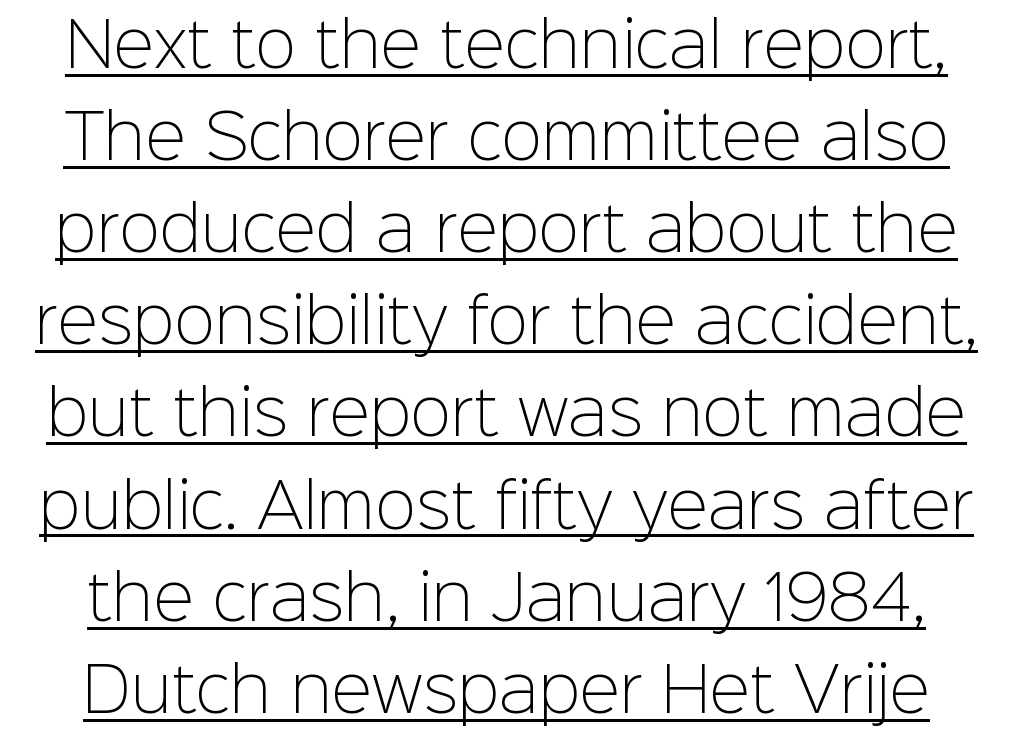
Q: Is the text bold? A: No.
Q: Is the text italic (slanted)? A: No, it is upright.
Q: Is the typeface a serif or a sans-serif typeface? A: Sans-serif.
Q: Is the text underlined? A: Yes.
Q: Is the spacing between letters normal or unusually wide? A: Normal.
Q: Is the spacing between lines tight, normal or loose? A: Normal.
Q: Width (condensed, normal, or wide)? A: Normal.
Q: Stroke contrast? A: Low.
Q: x-height? A: Medium.
Q: Monospaced? A: No.
